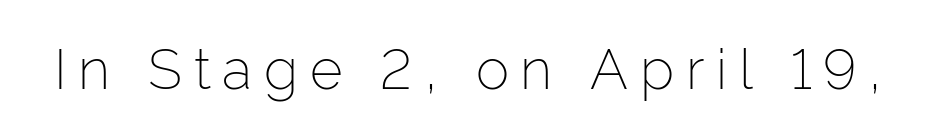
{"serif": "no", "italic": "no", "bold": "no", "weight": "light", "width": "normal", "stroke_contrast": "low", "x_height": "medium", "monospaced": "no", "underline": "no", "letter_spacing": "wide", "letter_spacing_em": 0.21, "glyph_px": 56}
